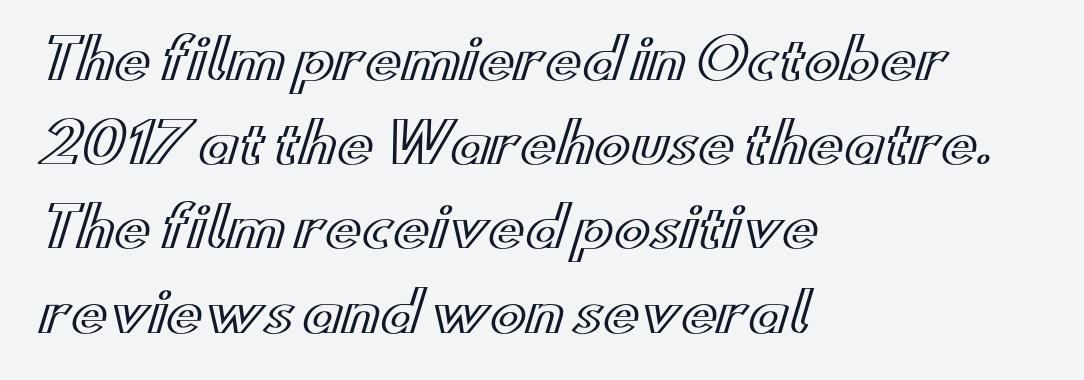
Q: Is the text italic (slanted)? A: Yes.
Q: Is the text underlined? A: No.
Q: How is the paragraph aligned? A: Left-aligned.
Q: Is the spacing between letters normal or unusually wide? A: Normal.
Q: Is the spacing between lines tight, normal or loose? A: Normal.
Q: Width (condensed, normal, or wide)? A: Wide.
Q: x-height? A: Small.
Q: Monospaced? A: No.
